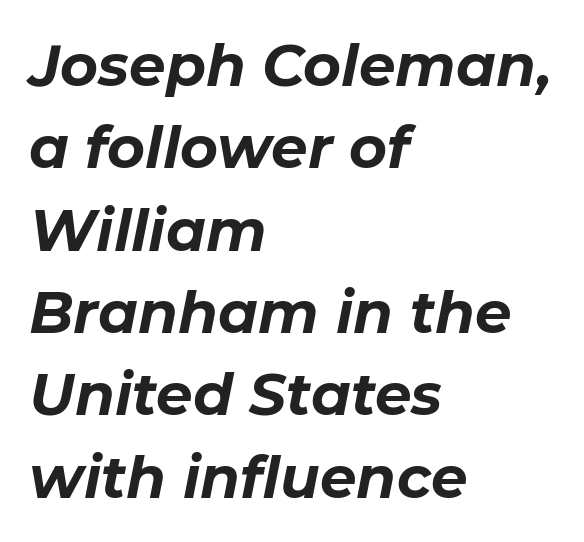
The image shows 58 px bold type, italic (leaning right); set left-aligned, normal line spacing (1.42x), normal letter spacing, not underlined; low stroke contrast and a medium x-height.
